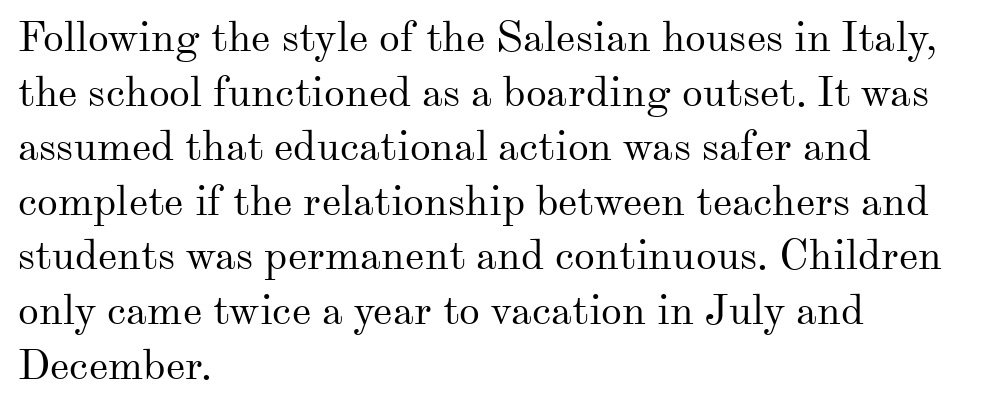
{"serif": "yes", "italic": "no", "bold": "no", "weight": "regular", "width": "normal", "stroke_contrast": "medium", "x_height": "small", "monospaced": "no", "underline": "no", "align": "left", "line_spacing": "normal", "line_spacing_ratio": 1.3, "letter_spacing": "normal", "letter_spacing_em": 0.0, "glyph_px": 42}
